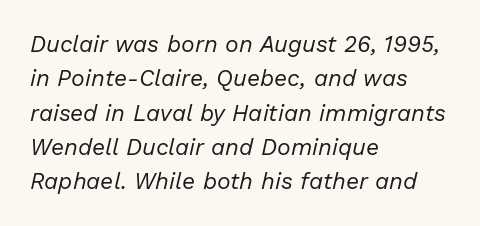
Tall strokes in this sample are angled rather than plumb. No extra tracking has been applied to these lines. The space between consecutive lines is moderate. Plain, unruled lines of type. Horizontally, the lines are justified to the leading edge only.
